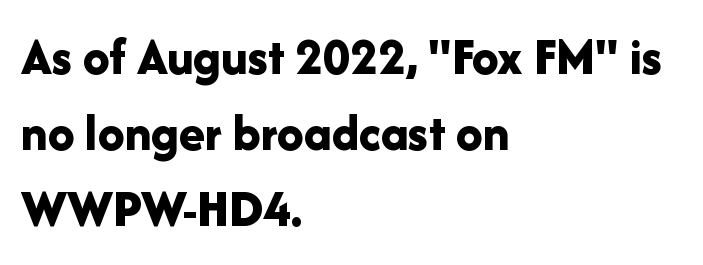
The letters advance in unequal steps, a hallmark of proportional type. Serifs: no, the terminals of the letterforms are clean. The letterforms sit shoulder to shoulder at normal distance. Bare-footed words on every line. A typesetter would call this leading conventional body-copy spacing. The setting favours the left margin, as ordinary paragraphs usually do.
